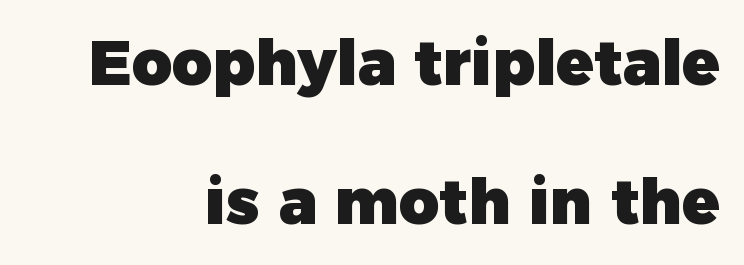
{"serif": "no", "italic": "no", "bold": "yes", "weight": "heavy", "width": "normal", "stroke_contrast": "low", "x_height": "medium", "monospaced": "no", "underline": "no", "align": "right", "line_spacing": "loose", "line_spacing_ratio": 2.25, "letter_spacing": "normal", "letter_spacing_em": 0.0, "glyph_px": 62}
